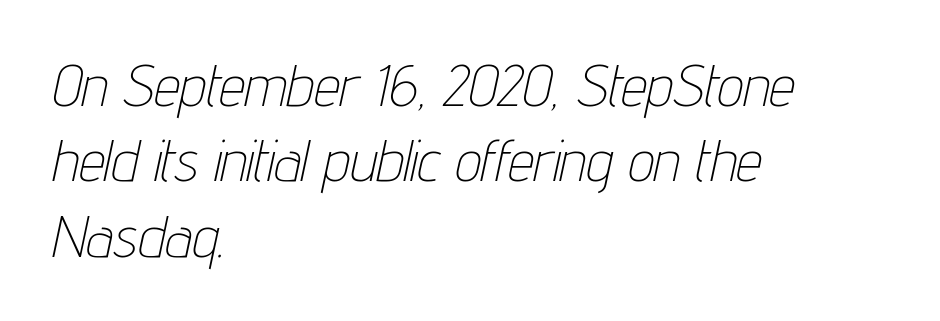
This rendering uses left alignment, leaving the right contour irregular. Summary of vertical rhythm: regular, with standard interline spacing. The lettering tilts uniformly, giving the passage an italic look. A quiet, ordinary-to-light weight characterises the typeface. This rendering features lettering with no underline. The face used here is rendered with its standard letterfit.
